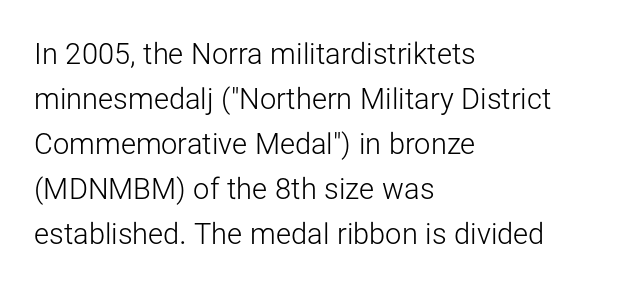
Stroke thickness stays within the range of a standard reading face or lighter. Clear beneath every line of the passage. A normal amount of white space separates one row of letters from the next. Horizontally, the lines are justified to the leading edge only.
